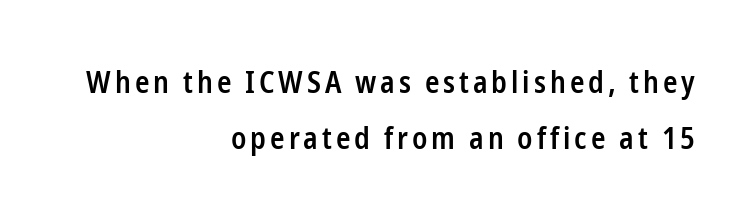
Caption: semibold face, moderately heavy strokes. Think of a printed novel: that variable character pitch is what you see here. The strip under each line holds only bare page. Letterform terminals end flat and unadorned throughout the passage.
